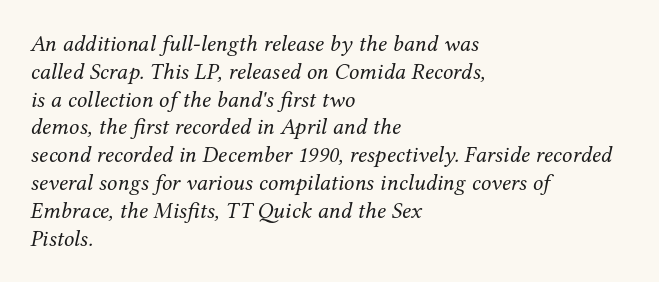
Q: Is the text bold? A: No.
Q: Is the text italic (slanted)? A: Yes, it leans right by about 12 degrees.
Q: Is the text underlined? A: No.
Q: How is the paragraph aligned? A: Left-aligned.
Q: Is the spacing between letters normal or unusually wide? A: Normal.
